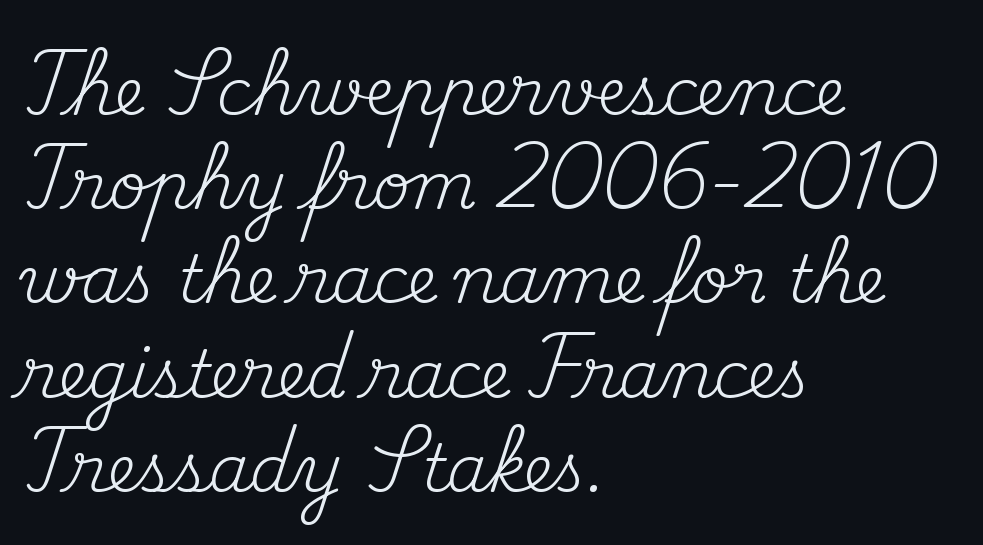
Q: Is the text bold? A: No.
Q: Is the text italic (slanted)? A: Yes.
Q: Is the typeface a serif or a sans-serif typeface? A: Serif.
Q: Is the text underlined? A: No.
Q: How is the paragraph aligned? A: Left-aligned.
Q: Is the spacing between letters normal or unusually wide? A: Normal.
Q: Is the spacing between lines tight, normal or loose? A: Normal.
Q: Width (condensed, normal, or wide)? A: Normal.
Q: Stroke contrast? A: Medium.
Q: x-height? A: Small.
Q: Monospaced? A: No.
